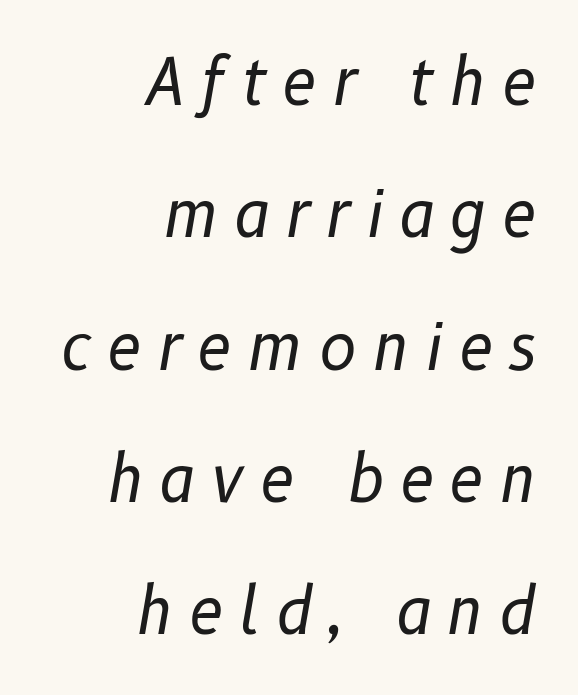
The image shows 63 px regular-weight type, italic (leaning right); set right-aligned, loose line spacing (2.1x), unusually wide letter spacing (+0.24 em), not underlined; low stroke contrast and a medium x-height.
